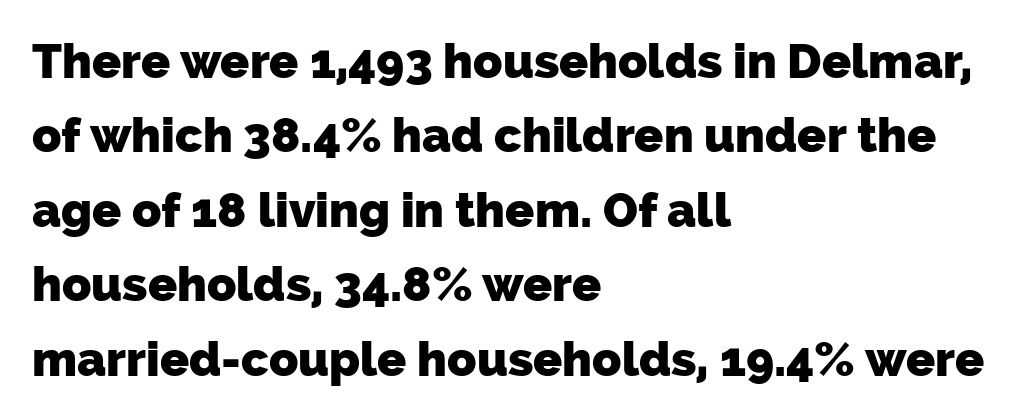
The image shows 48 px heavy sans-serif type; set left-aligned, normal line spacing (1.55x), normal letter spacing, not underlined; low stroke contrast and a medium x-height.
